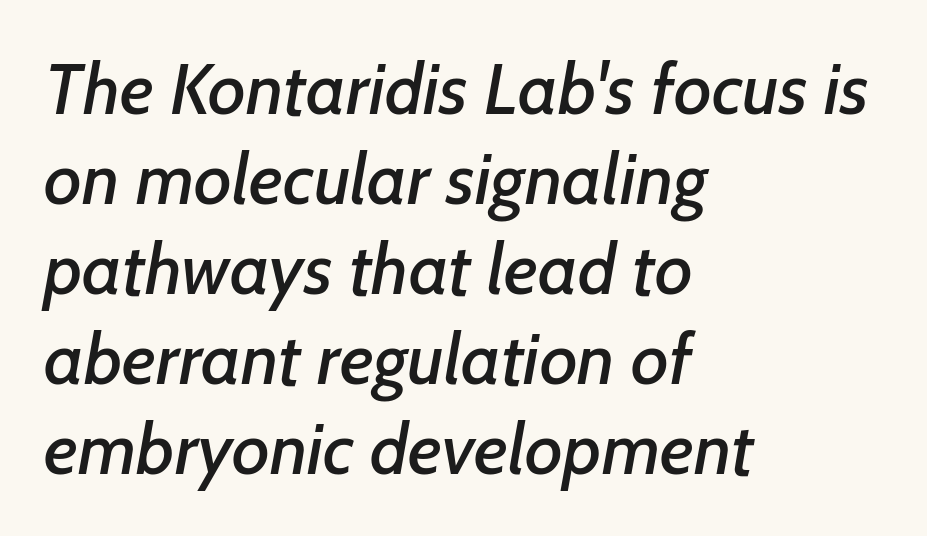
The image shows 72 px sans-serif type; set left-aligned, normal line spacing (1.25x), normal letter spacing, not underlined; low stroke contrast and a medium x-height.
